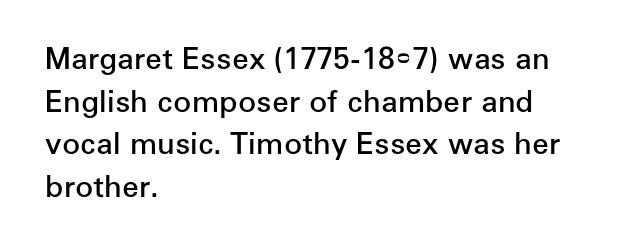
Is this a sans? Yes — the strokes have no serifs. Caption: multi-line text, flush left, ragged right. These lines are rendered in a variable-pitch font. This block has exactly the height ordinary leading produces.
